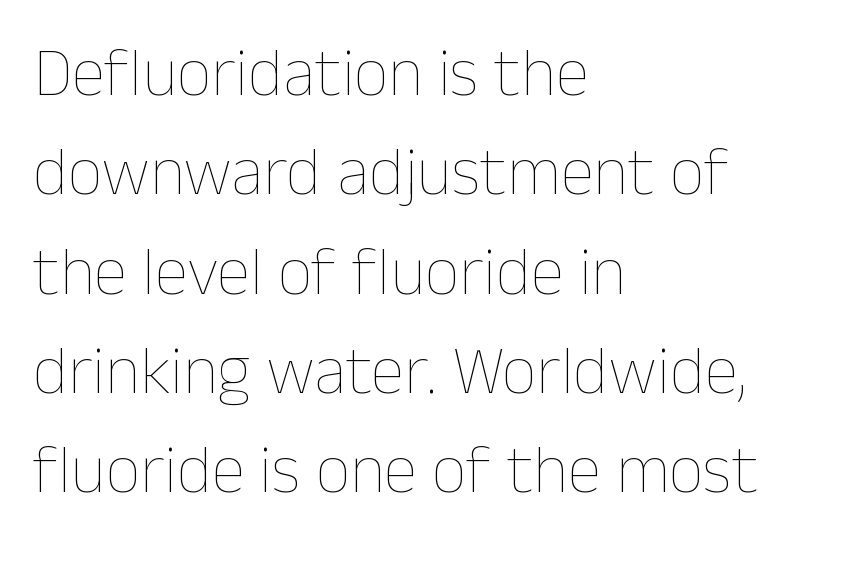
The image shows 68 px thin type, upright; set left-aligned, normal line spacing (1.46x), normal letter spacing, not underlined; low stroke contrast and a medium x-height.
